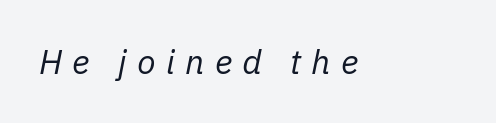
Every character sits at an angle, as italics do. A typesetter would call this proportional, since set widths differ per character. The horizontal fit of the characters is loose and conspicuously gappy. The passage shown is not underscored anywhere. Vertical stems look standard width or narrower in stroke.
